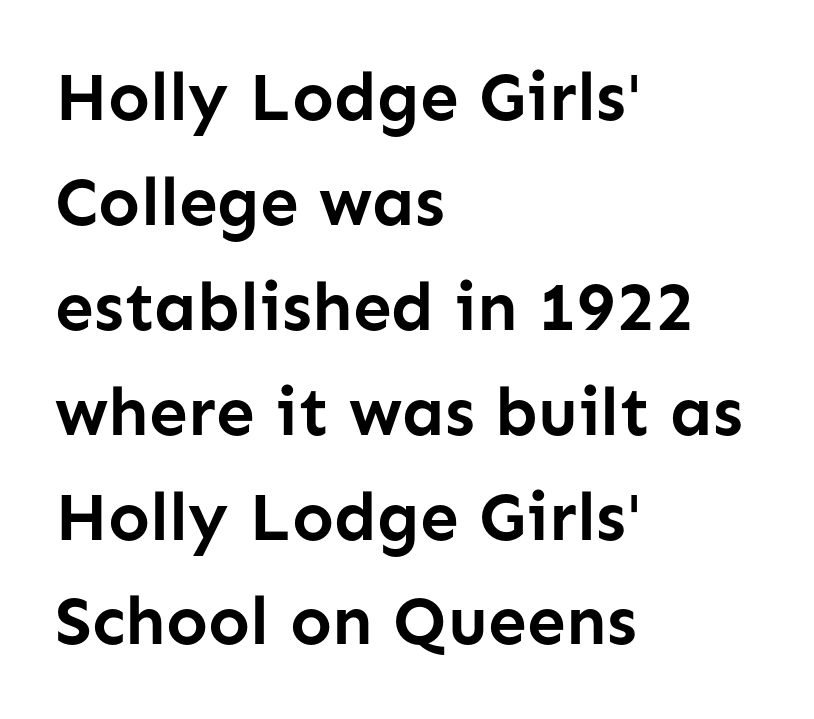
The image shows 69 px semibold sans-serif type, upright; set left-aligned, normal line spacing (1.52x), normal letter spacing, not underlined; low stroke contrast and a medium x-height.
